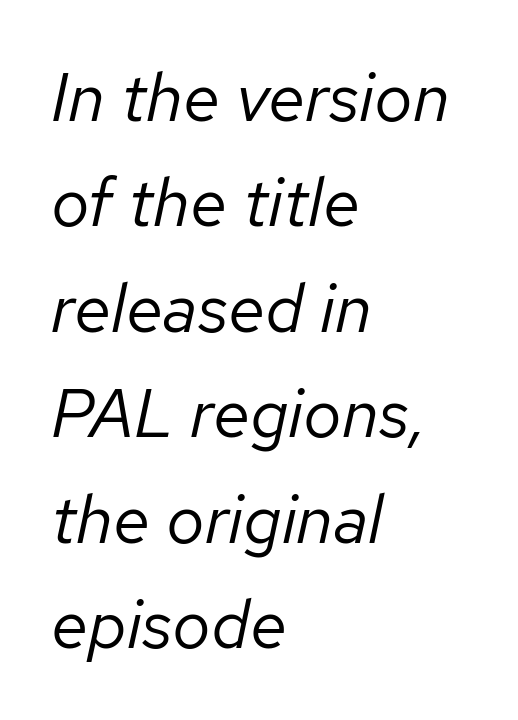
Words float on clear page, feet unadorned. Is the stroke heavy? The answer is a plain regular-or-lighter. The rag falls on the right side of this text block. Whoever set this chose a conventional vertical rhythm.
